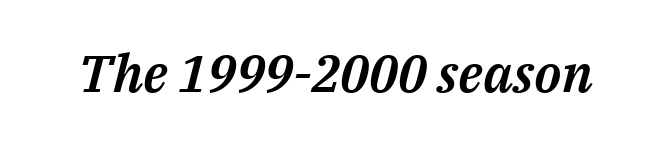
Q: Is the text italic (slanted)? A: Yes, it leans right by about 14 degrees.
Q: Is the text underlined? A: No.
Q: Is the spacing between letters normal or unusually wide? A: Normal.
Q: Width (condensed, normal, or wide)? A: Normal.
Q: Stroke contrast? A: Medium.
Q: x-height? A: Medium.
Q: Monospaced? A: No.
